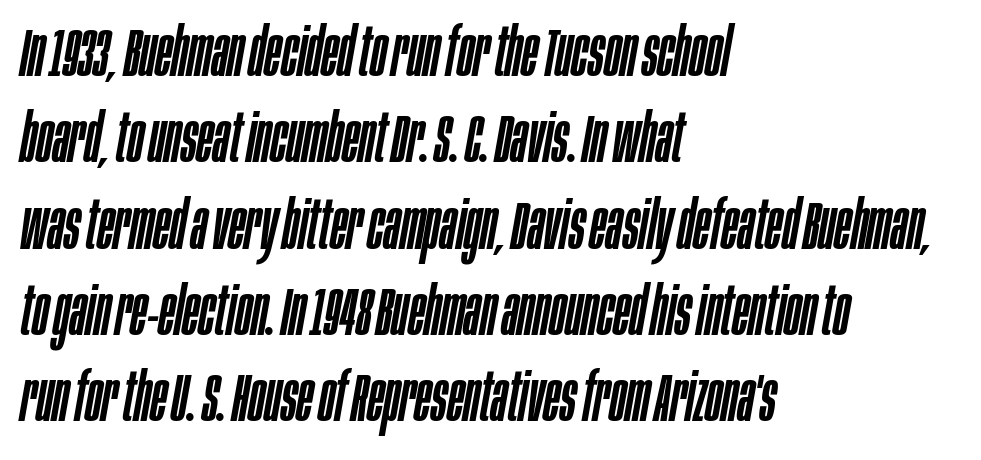
{"italic": "yes", "lean": "right", "slant_degrees": 10, "width": "condensed", "stroke_contrast": "low", "x_height": "large", "monospaced": "no", "underline": "no", "align": "left", "line_spacing": "normal", "line_spacing_ratio": 1.27, "letter_spacing": "normal", "letter_spacing_em": 0.0, "glyph_px": 68}
